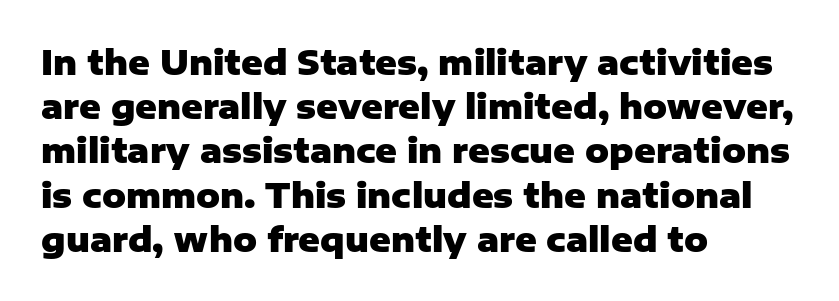
Q: Is the text bold? A: Yes.
Q: Is the text italic (slanted)? A: No, it is upright.
Q: Is the typeface a serif or a sans-serif typeface? A: Sans-serif.
Q: Is the text underlined? A: No.
Q: How is the paragraph aligned? A: Left-aligned.
Q: Is the spacing between letters normal or unusually wide? A: Normal.
Q: Is the spacing between lines tight, normal or loose? A: Normal.
Q: Width (condensed, normal, or wide)? A: Normal.
Q: Stroke contrast? A: Low.
Q: x-height? A: Medium.
Q: Monospaced? A: No.
